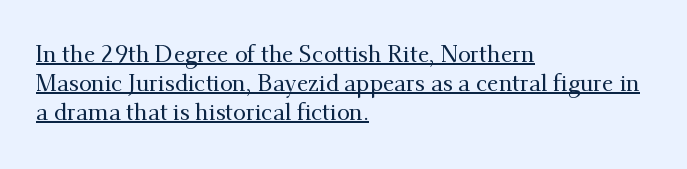
{"italic": "no", "underline": "yes", "align": "left", "line_spacing": "normal", "line_spacing_ratio": 1.27, "letter_spacing": "normal", "letter_spacing_em": 0.0, "glyph_px": 23}
